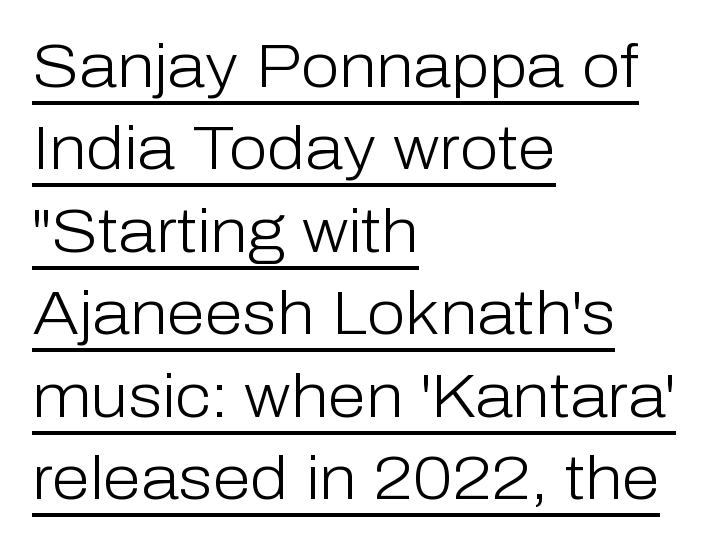
{"serif": "no", "italic": "no", "bold": "no", "weight": "light", "width": "normal", "stroke_contrast": "low", "x_height": "medium", "monospaced": "no", "underline": "yes", "align": "left", "line_spacing": "normal", "line_spacing_ratio": 1.33, "letter_spacing": "normal", "letter_spacing_em": 0.0, "glyph_px": 62}
